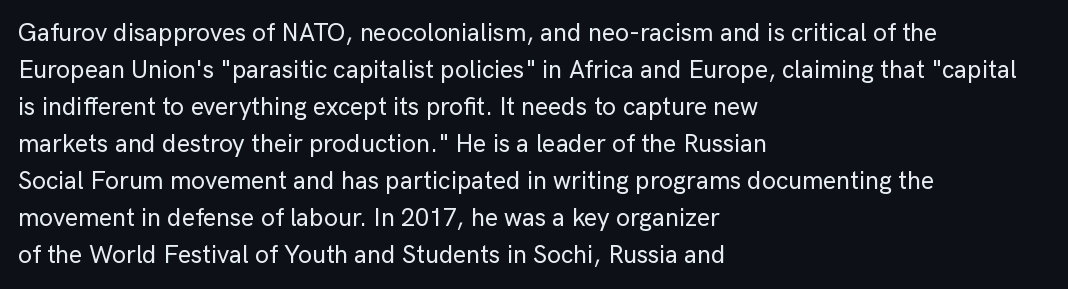
The image shows 25 px text type, upright; set left-aligned, normal line spacing (1.48x), normal letter spacing, not underlined.
